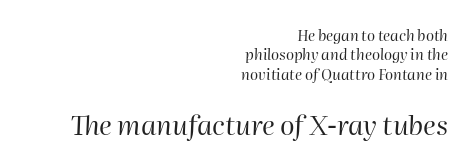
Look at the glyph heights: the lower group is clearly the bigger setting. The leading is moderate, giving the passage an even texture. A flush-right, rag-left setting is used for this passage. A typesetter would call this zero additional tracking.
